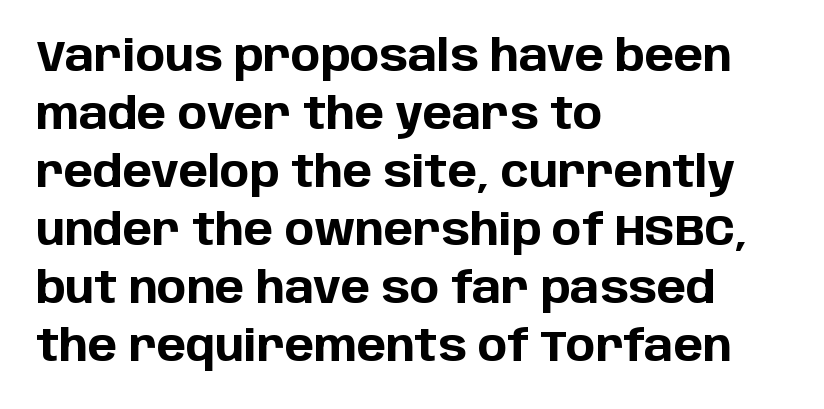
{"serif": "no", "italic": "no", "bold": "yes", "weight": "bold", "width": "normal", "stroke_contrast": "low", "x_height": "large", "monospaced": "no", "underline": "no", "align": "left", "line_spacing": "normal", "line_spacing_ratio": 1.32, "letter_spacing": "normal", "letter_spacing_em": 0.0, "glyph_px": 44}
